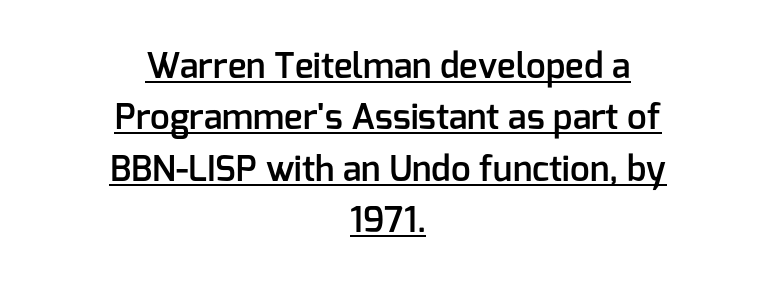
These lines are rendered in a variable-pitch font. Line spacing here is normal. Like a heading marked for emphasis, these lines bear an underscore. A semibold gives these letters moderate extra thickness, short of bold. Compared with typical body copy, the letter spacing here is the same. Compared with a flush-left layout, this one balances lines on the center instead.
